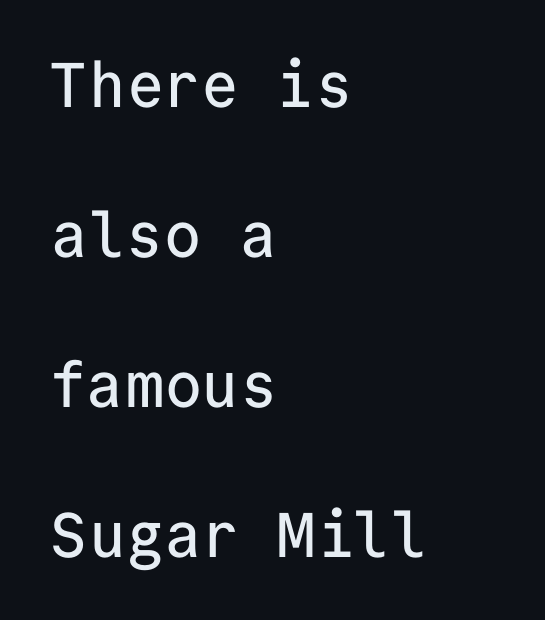
Widely set lines give the paragraph a tall, airy silhouette. The paragraph shown leans on its left margin. Decoration check: the copy has no underline. The rendering keeps characters at their native spacing.
